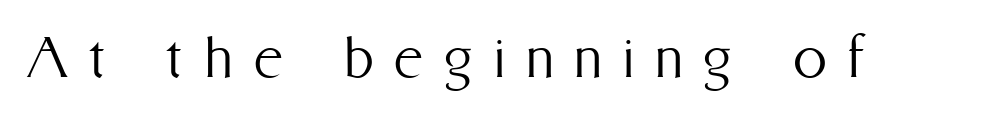
Q: Is the text bold? A: No.
Q: Is the text italic (slanted)? A: No, it is upright.
Q: Is the text underlined? A: No.
Q: Is the spacing between letters normal or unusually wide? A: Unusually wide.
Q: Width (condensed, normal, or wide)? A: Condensed.
Q: Stroke contrast? A: Medium.
Q: x-height? A: Medium.
Q: Monospaced? A: No.
